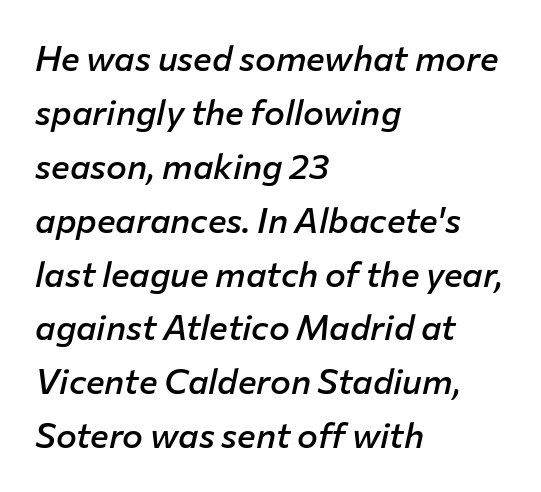
Default kerning and tracking; the words read as compact shapes. The rows are spaced the way most documents space them. As a designer I'd log this as weight 600, semibold. The letters advance in unequal steps, a hallmark of proportional type.
